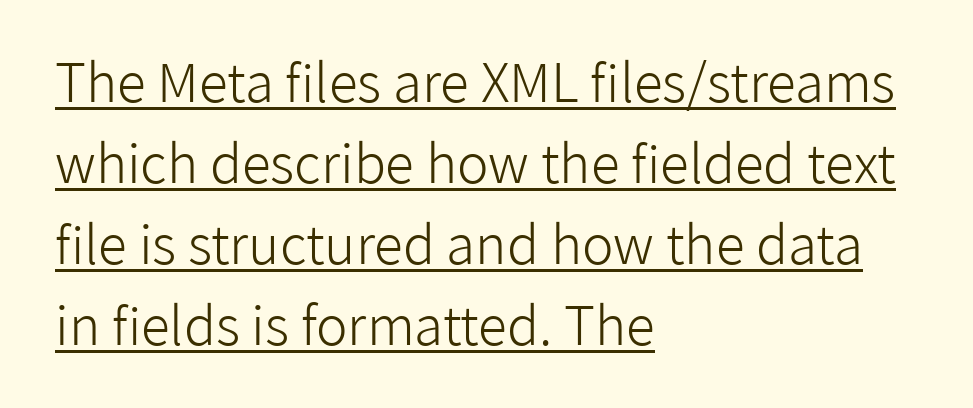
Interline gaps are of average width in this sample. Note the varied advance widths — an 'i' is clearly narrower than an 'm'. Reading down the block, your eye returns to a fixed left position each line. Words appear dense and cohesive because spacing is normal.
